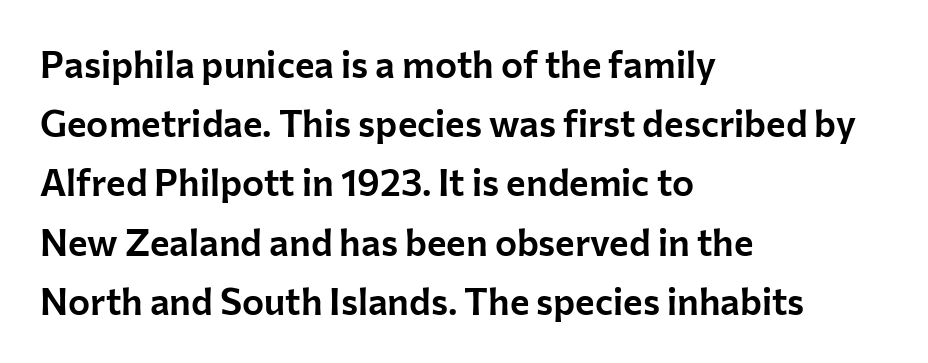
{"serif": "no", "italic": "no", "width": "normal", "stroke_contrast": "low", "x_height": "medium", "monospaced": "no", "underline": "no", "align": "left", "line_spacing": "normal", "line_spacing_ratio": 1.6, "letter_spacing": "normal", "letter_spacing_em": 0.0, "glyph_px": 37}
